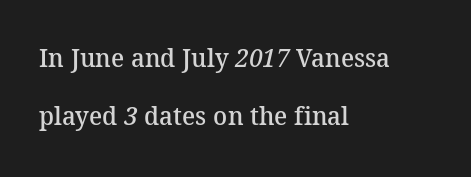
The baseline area is clear. Summary of vertical rhythm: relaxed, with wide interline spacing. Honestly, the letter spacing is just normal — you wouldn't notice it. The passage shown is semibold, sitting just below true bold. Alignment: flush left.
